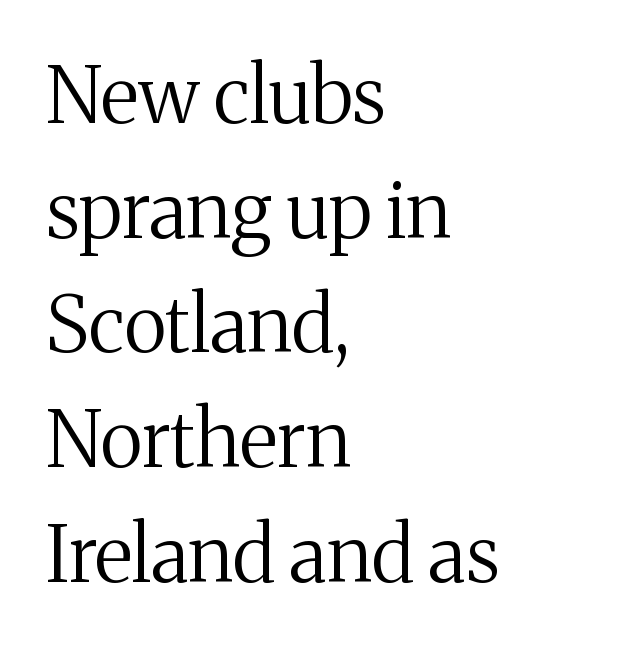
Is the block centered? No — it sits flush against the left margin. Baseline-to-baseline distance is the conventional proportion of letter height. Words float on clear page, feet unadorned. Does the lettering tilt? It doesn't — this is upright.
